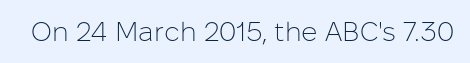
{"italic": "no", "bold": "no", "underline": "no", "letter_spacing": "normal", "letter_spacing_em": 0.0, "glyph_px": 27}
